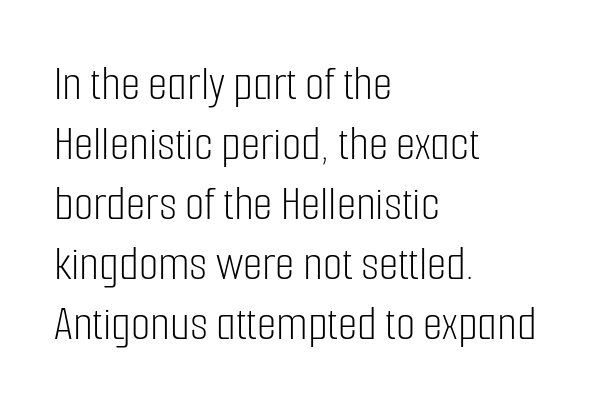
Every stem runs plumb, perpendicular to the baseline. Each letter's strokes conclude bluntly, with no projecting serifs. Compared with a centered layout, this one pins lines to the left instead. Compared with typical body copy, the letter spacing here is the same.
